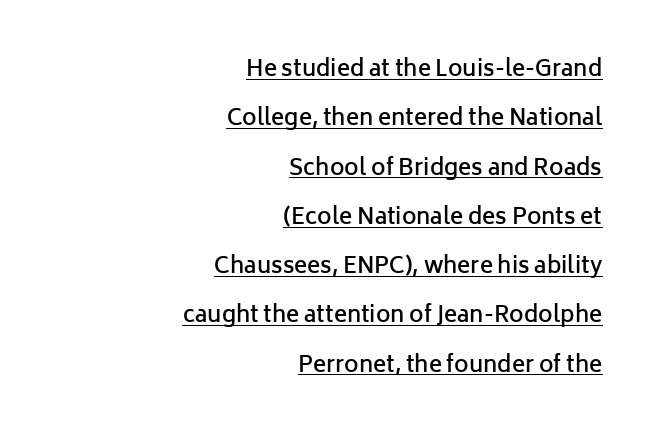
{"italic": "no", "bold": "semi", "underline": "yes", "align": "right", "line_spacing": "loose", "line_spacing_ratio": 2.24, "letter_spacing": "normal", "letter_spacing_em": 0.0, "glyph_px": 22}
